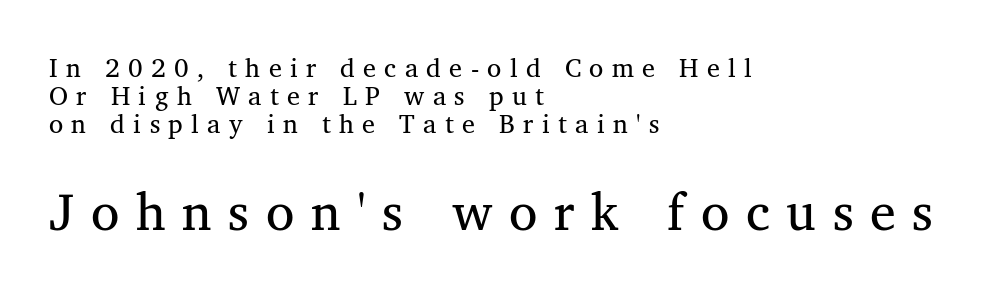
{"serif": "yes", "bold": "no", "weight": "regular", "width": "normal", "stroke_contrast": "medium", "x_height": "medium", "monospaced": "no", "underline": "no", "align": "left", "line_spacing": "tight", "line_spacing_ratio": 1.08, "letter_spacing": "wide", "letter_spacing_em": 0.32, "larger_block": "second", "size_ratio": 2.0, "glyph_px": 52}
